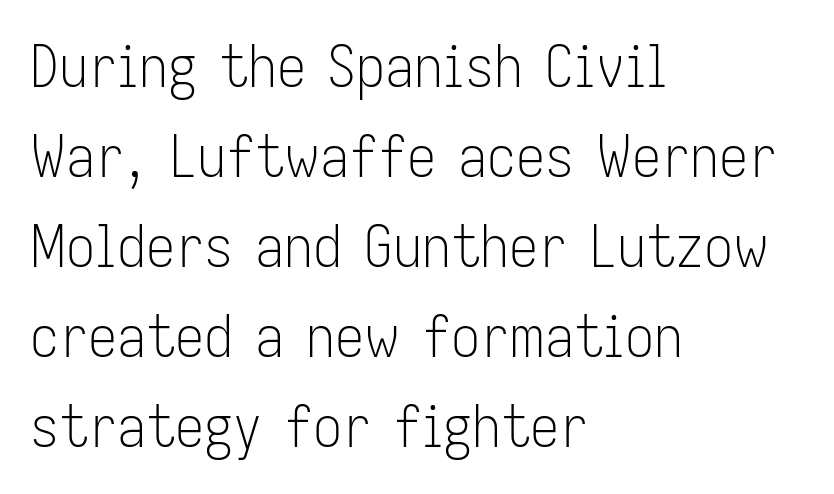
The image shows 58 px light, condensed sans-serif type, upright; set left-aligned, normal line spacing (1.55x), normal letter spacing, not underlined; low stroke contrast and a medium x-height.
